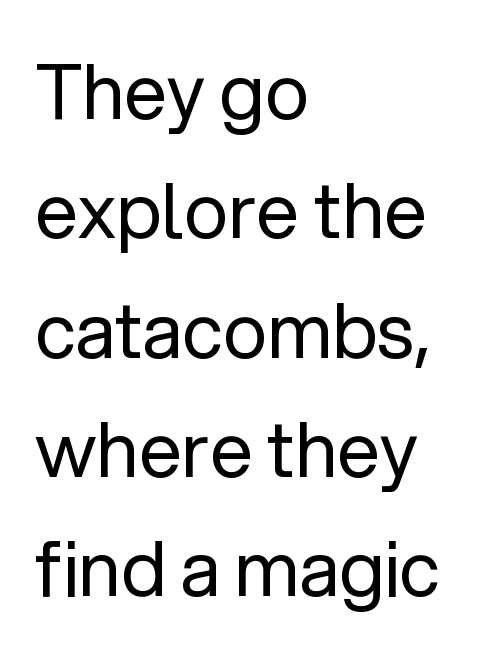
{"serif": "no", "italic": "no", "bold": "no", "weight": "regular", "width": "normal", "stroke_contrast": "low", "x_height": "medium", "monospaced": "no", "underline": "no", "align": "left", "line_spacing": "normal", "line_spacing_ratio": 1.57, "letter_spacing": "normal", "letter_spacing_em": 0.0, "glyph_px": 76}
